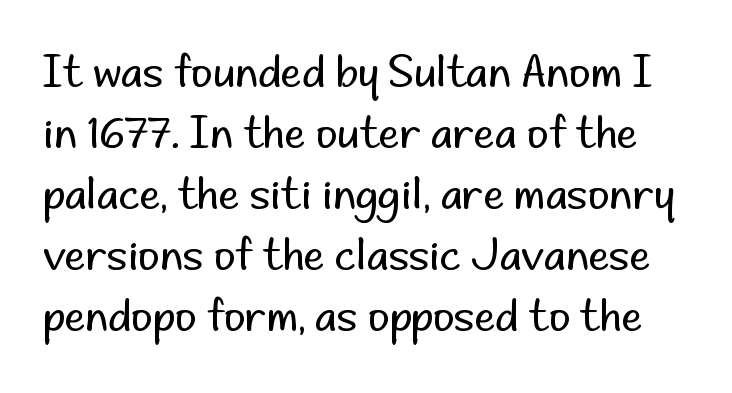
Q: Is the text bold? A: No.
Q: Is the text italic (slanted)? A: No, it is upright.
Q: Is the typeface a serif or a sans-serif typeface? A: Sans-serif.
Q: Is the text underlined? A: No.
Q: Is the spacing between letters normal or unusually wide? A: Normal.
Q: Is the spacing between lines tight, normal or loose? A: Normal.
Q: Width (condensed, normal, or wide)? A: Normal.
Q: Stroke contrast? A: Low.
Q: x-height? A: Small.
Q: Monospaced? A: No.
